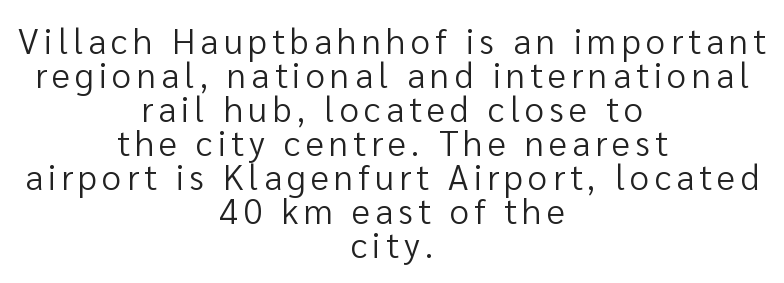
The lines in this sample share a center point and differ in where they start and stop. Ordinary non-slanted type is in use. Compared with typical paragraphs, the rows here are closer together. The strip under each line holds only bare page. The letters advance in unequal steps, a hallmark of proportional type. The strokes are not fattened; the text isn't bold.
